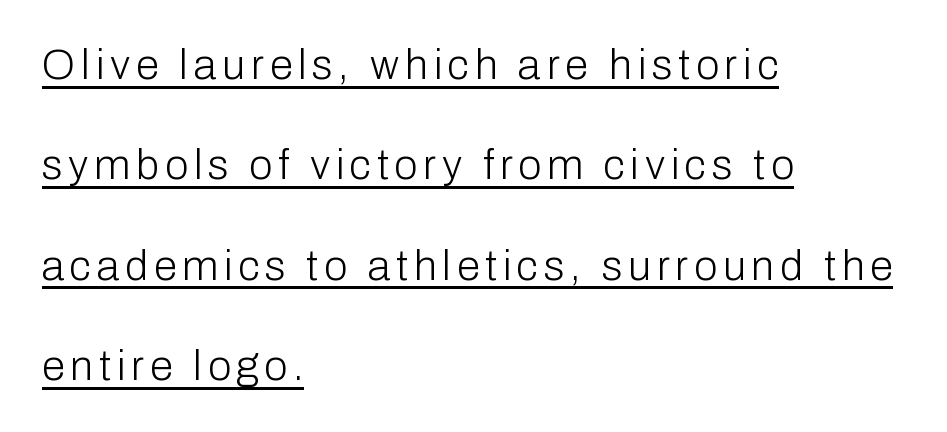
Q: Is the text bold? A: No.
Q: Is the text italic (slanted)? A: No, it is upright.
Q: Is the typeface a serif or a sans-serif typeface? A: Sans-serif.
Q: Is the text underlined? A: Yes.
Q: How is the paragraph aligned? A: Left-aligned.
Q: Is the spacing between lines tight, normal or loose? A: Loose.
Q: Width (condensed, normal, or wide)? A: Normal.
Q: Stroke contrast? A: Low.
Q: x-height? A: Medium.
Q: Monospaced? A: No.
